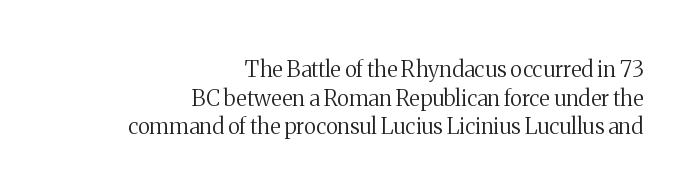
A typesetter would mark this as roman, not italic. Regular leading. Summary of weight: not heavy and not bold. Teacher's note: observe the even right margin — that is flush-right alignment.
